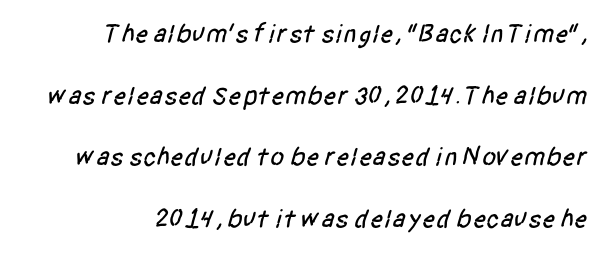
Q: Is the text underlined? A: No.
Q: Is the spacing between letters normal or unusually wide? A: Normal.
Q: Is the spacing between lines tight, normal or loose? A: Loose.
